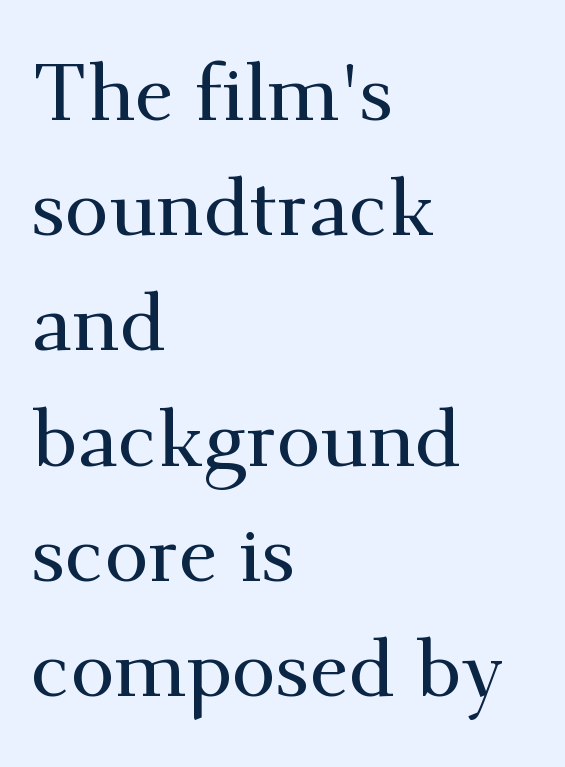
The image shows 80 px serif type, upright; set left-aligned, normal line spacing (1.44x), normal letter spacing, not underlined; medium stroke contrast and a small x-height.
